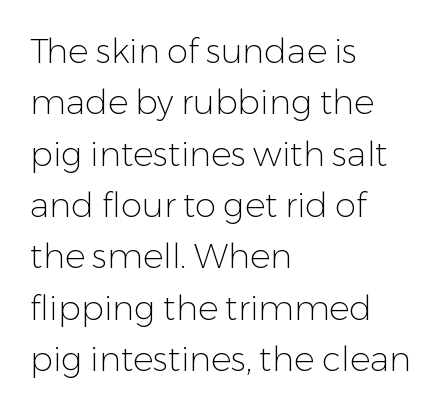
The image shows 34 px light sans-serif type, upright; set left-aligned, normal line spacing (1.51x), normal letter spacing, not underlined; low stroke contrast and a medium x-height.
